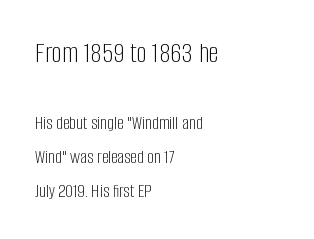
Do the letters lean? They stand straight. Short and long lines alike share a common starting point at left. Type style note: lacks serifs. The face used here is proportionally spaced, like ordinary book or web type. Tracking here is standard; glyphs follow each other at the usual distance.
